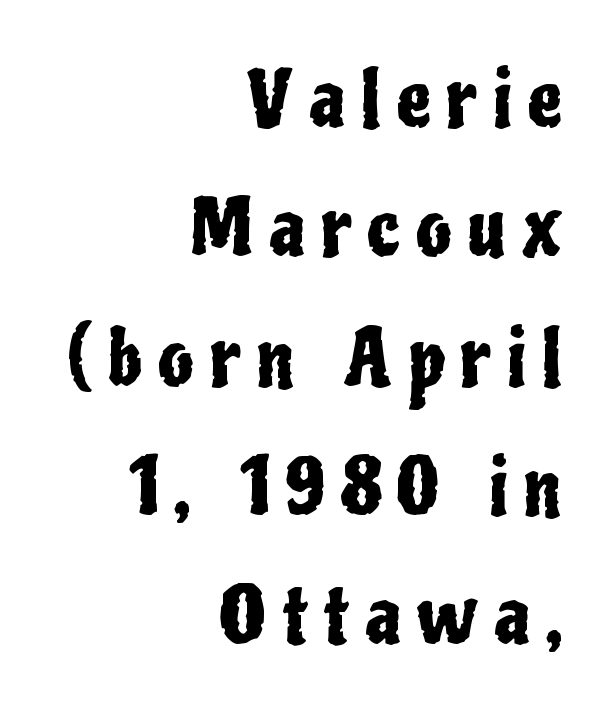
{"serif": "no", "italic": "no", "width": "condensed", "stroke_contrast": "low", "x_height": "medium", "monospaced": "no", "underline": "no", "align": "right", "line_spacing": "normal", "line_spacing_ratio": 1.68, "letter_spacing": "wide", "letter_spacing_em": 0.21, "glyph_px": 77}
